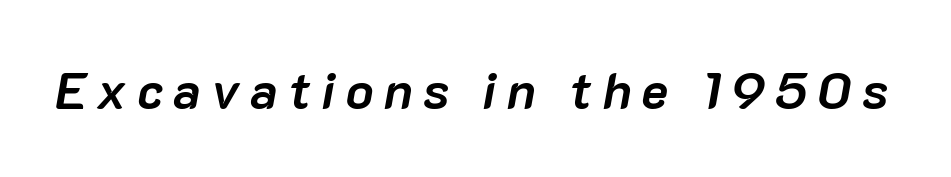
The image shows 51 px semibold type, italic (leaning right); set unusually wide letter spacing (+0.2 em), not underlined; low stroke contrast and a medium x-height.
